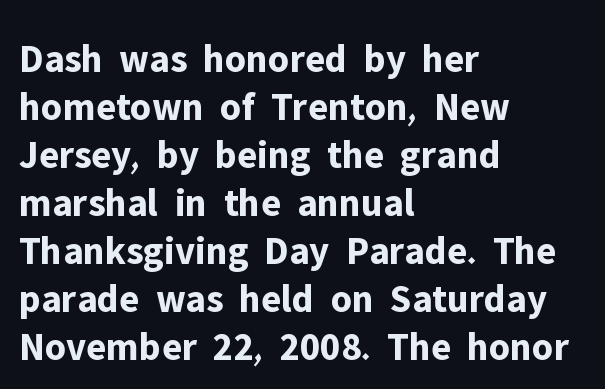
{"serif": "no", "italic": "no", "bold": "yes", "weight": "bold", "width": "normal", "stroke_contrast": "low", "x_height": "medium", "monospaced": "no", "underline": "no", "align": "left", "line_spacing_ratio": 1.2, "letter_spacing": "normal", "letter_spacing_em": 0.0, "glyph_px": 40}
